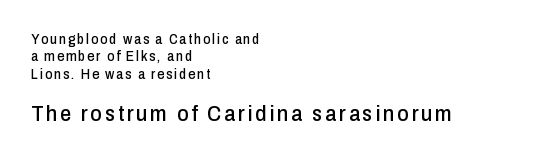
The image shows 22 px text type, upright; set left-aligned, line spacing 1.24x, not underlined; the second (bottom) block is 1.57x larger.
